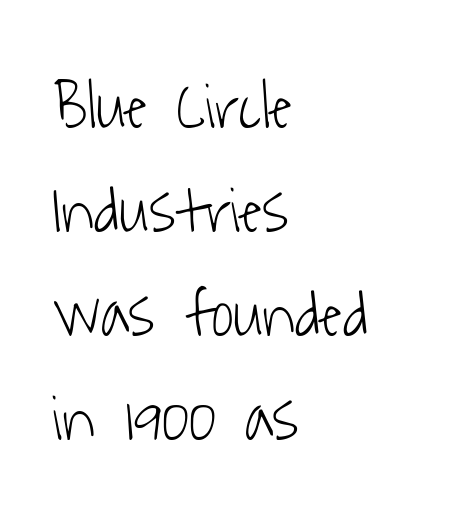
{"serif": "no", "bold": "no", "weight": "light", "width": "condensed", "stroke_contrast": "low", "x_height": "medium", "monospaced": "no", "underline": "no", "align": "left", "line_spacing": "normal", "line_spacing_ratio": 1.55, "letter_spacing": "normal", "letter_spacing_em": 0.0, "glyph_px": 67}
